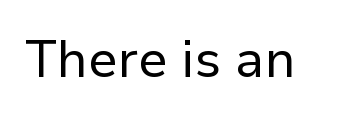
The image shows 51 px regular-weight sans-serif type, upright; set normal letter spacing, not underlined; low stroke contrast and a medium x-height.
